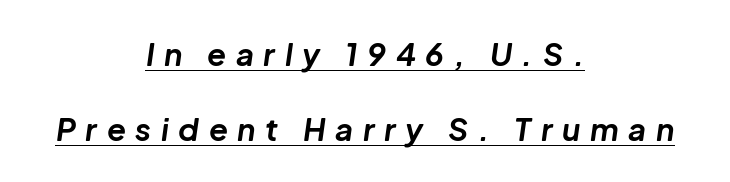
{"italic": "yes", "lean": "right", "slant_degrees": 8, "bold": "yes", "weight": "bold", "width": "normal", "stroke_contrast": "low", "x_height": "medium", "monospaced": "no", "underline": "yes", "align": "center", "line_spacing": "loose", "line_spacing_ratio": 2.43, "letter_spacing": "wide", "letter_spacing_em": 0.31, "glyph_px": 31}
